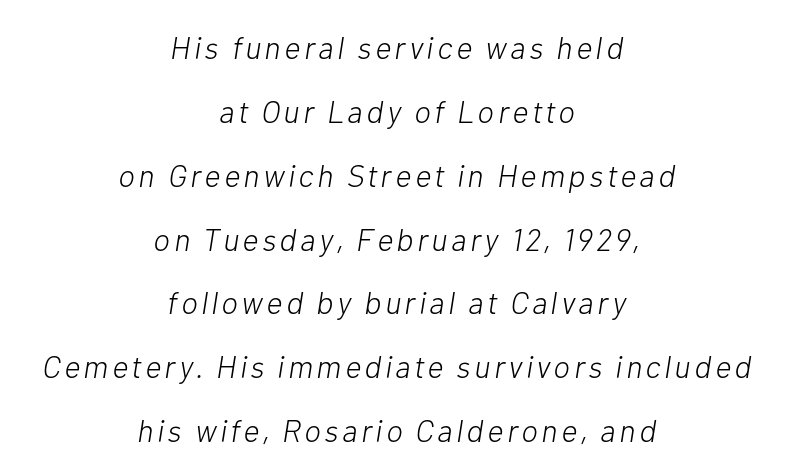
Q: Is the text bold? A: No.
Q: Is the text italic (slanted)? A: Yes, it leans right by about 10 degrees.
Q: Is the text underlined? A: No.
Q: How is the paragraph aligned? A: Centered.
Q: Is the spacing between lines tight, normal or loose? A: Loose.
Q: Width (condensed, normal, or wide)? A: Normal.
Q: Stroke contrast? A: Low.
Q: x-height? A: Medium.
Q: Monospaced? A: No.
